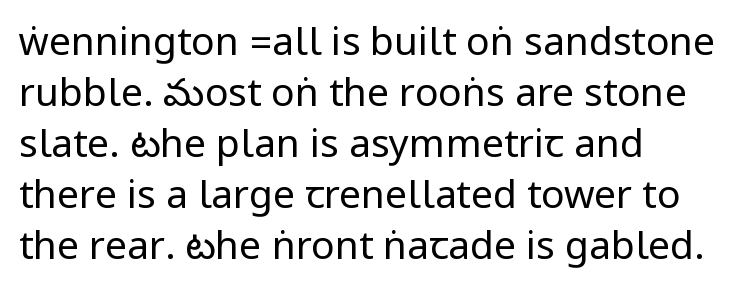
{"serif": "no", "italic": "no", "bold": "no", "weight": "regular", "width": "condensed", "stroke_contrast": "low", "underline": "no", "align": "left", "line_spacing": "normal", "line_spacing_ratio": 1.31, "letter_spacing": "normal", "letter_spacing_em": 0.0, "glyph_px": 39}
